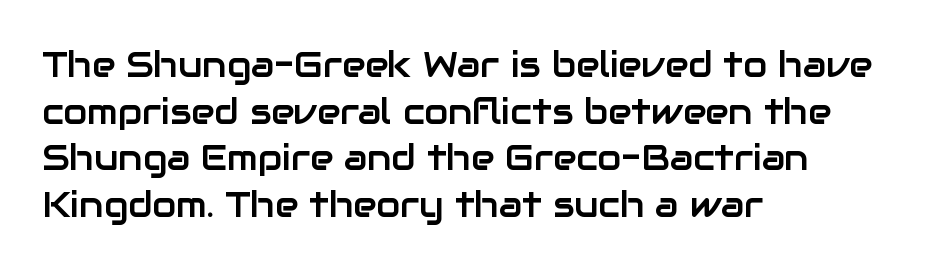
The image shows 35 px sans-serif type, upright; set left-aligned, normal line spacing (1.33x), normal letter spacing, not underlined; low stroke contrast and a medium x-height.
